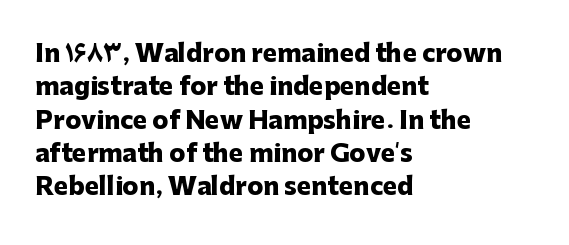
You can tell it's not italic because the verticals are truly vertical. Descender tails drop into unmarked territory. Baseline-to-baseline distance is the conventional proportion of letter height. Nobody touched the tracking dial on this one. Thick stems and heavy bowls — unmistakably bold. One-word summary of the alignment: left.
